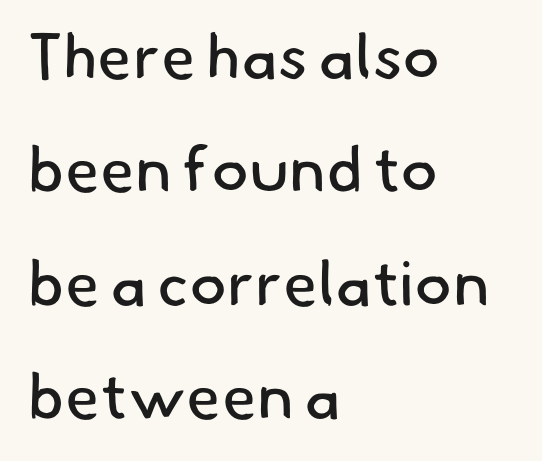
{"serif": "no", "bold": "no", "weight": "regular", "width": "normal", "stroke_contrast": "low", "x_height": "small", "monospaced": "no", "underline": "no", "align": "left", "line_spacing_ratio": 1.8, "letter_spacing": "normal", "letter_spacing_em": 0.0, "glyph_px": 63}
